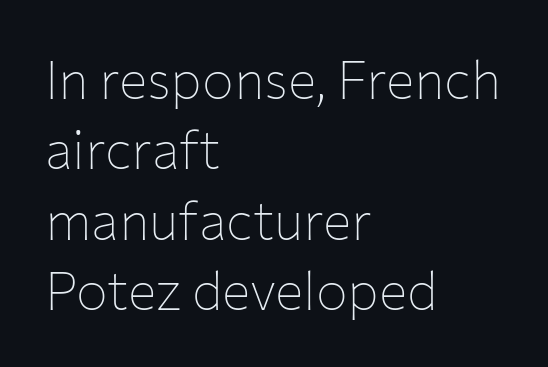
The strokes carry an ordinary text weight at most. Notice how descenders clear the ascenders below comfortably — that's standard leading. The foot of each line stays bare and open. The face used here is proportionally spaced, like ordinary book or web type.
